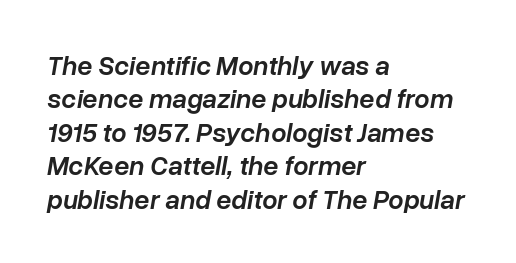
Q: Is the text bold? A: Semi-bold.
Q: Is the text italic (slanted)? A: Yes, it leans right by about 10 degrees.
Q: Is the text underlined? A: No.
Q: How is the paragraph aligned? A: Left-aligned.
Q: Is the spacing between letters normal or unusually wide? A: Normal.
